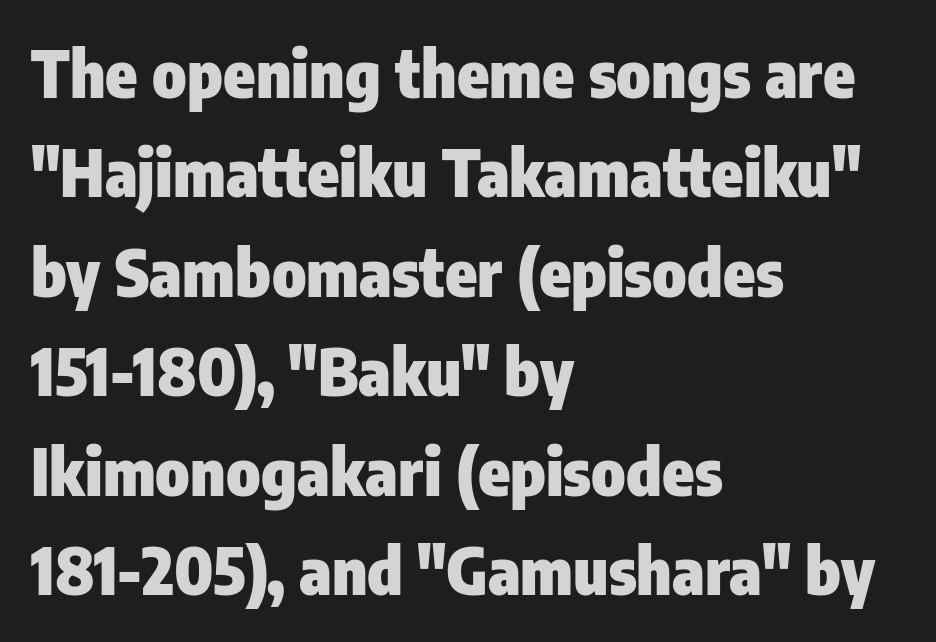
Letterform terminals end flat and unadorned throughout the passage. Anything drawn beneath the words? Only blank space. What's the leading like? Ordinary, nothing unusual. Ordinary non-slanted type is in use.
